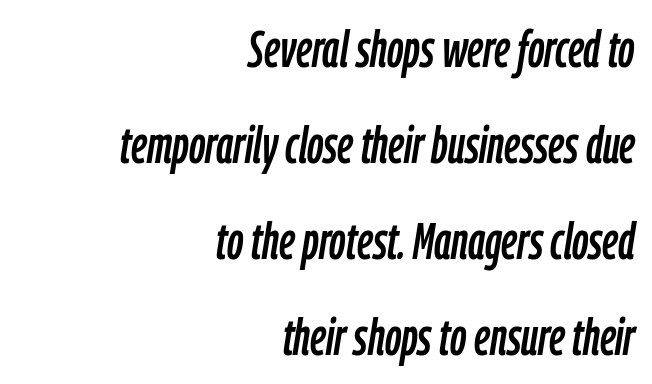
Q: Is the text italic (slanted)? A: Yes, it leans right by about 9 degrees.
Q: Is the text underlined? A: No.
Q: How is the paragraph aligned? A: Right-aligned.
Q: Is the spacing between letters normal or unusually wide? A: Normal.
Q: Width (condensed, normal, or wide)? A: Condensed.
Q: Stroke contrast? A: Low.
Q: x-height? A: Medium.
Q: Monospaced? A: No.
